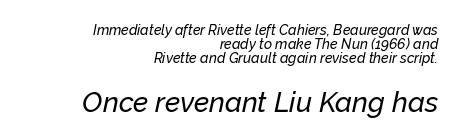
Baseline-to-baseline distance is barely more than the letter height. The face used here is proportionally spaced, like ordinary book or web type. The letters are slanted; this is an italic face. The letters in the lower block stand taller than those in the block above. The gap between lines stays unmarked.
